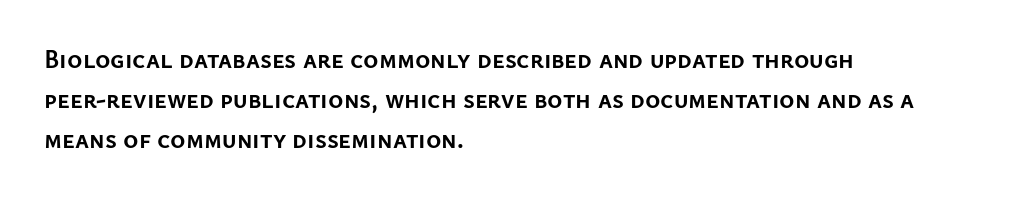
{"italic": "no", "bold": "yes", "underline": "no", "align": "left", "line_spacing": "normal", "line_spacing_ratio": 1.53, "letter_spacing": "normal", "letter_spacing_em": 0.0, "glyph_px": 26}
